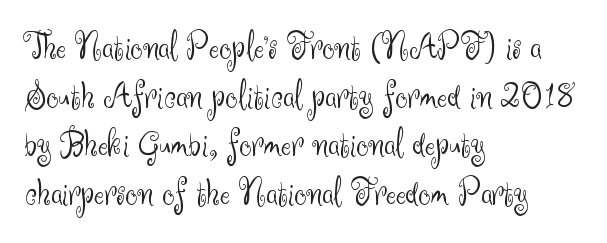
Type style note: lacks serifs. Ink coverage per letter is moderate at most. Here the designer chose a conventional face with non-uniform glyph widths. Characters follow at the spacing the type designer built in. Does the copy run flush right? No — it runs flush left. Leading: standard.
